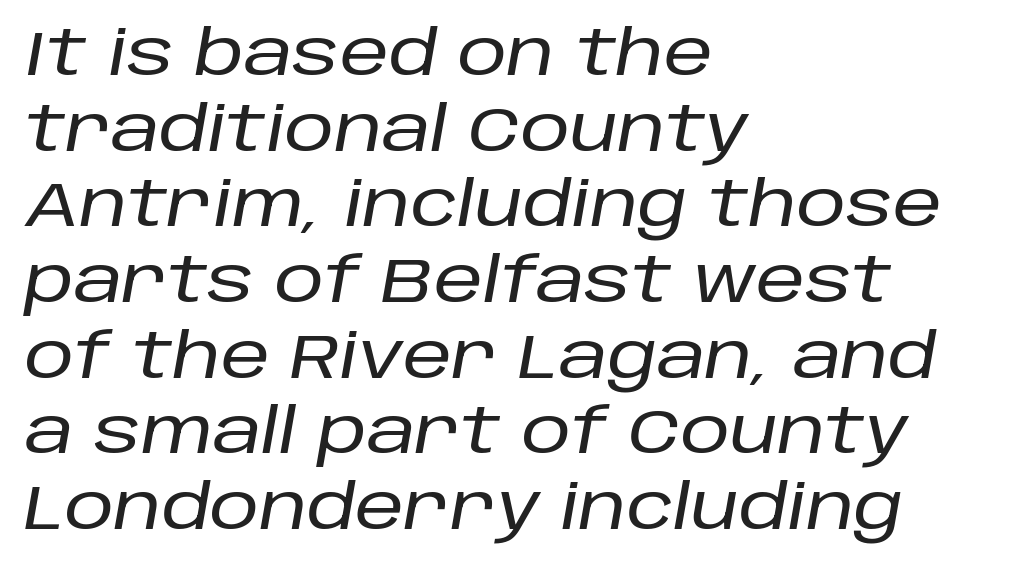
There is no visible air inserted between adjacent glyphs. Looks like regular typesetting: each glyph gets only the width it needs. Caption: multi-line text, flush left, ragged right. Is the type slanted? Yes — the strokes lean at a clear angle. Any mark beneath the type? The region is blank.
